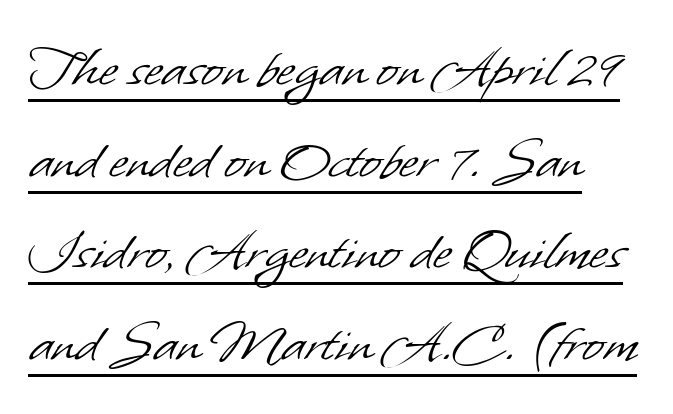
The image shows 64 px light sans-serif type; set left-aligned, normal line spacing (1.43x), normal letter spacing, underlined; low stroke contrast and a small x-height.
